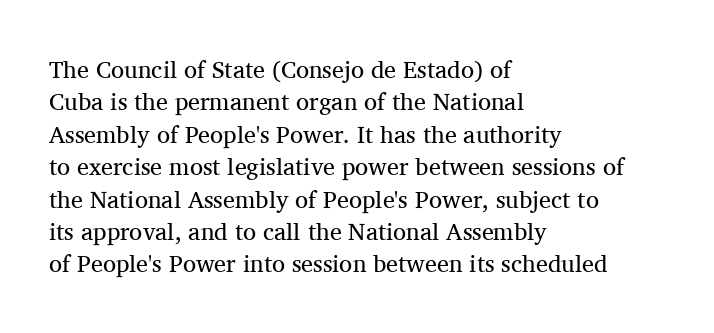
Q: Is the text bold? A: No.
Q: Is the text italic (slanted)? A: No, it is upright.
Q: Is the text underlined? A: No.
Q: How is the paragraph aligned? A: Left-aligned.
Q: Is the spacing between letters normal or unusually wide? A: Normal.
Q: Is the spacing between lines tight, normal or loose? A: Normal.
